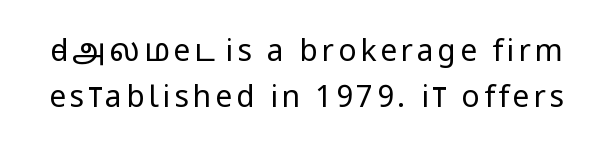
{"serif": "no", "italic": "no", "bold": "no", "weight": "regular", "width": "condensed", "stroke_contrast": "low", "x_height": "large", "monospaced": "no", "underline": "no", "line_spacing": "normal", "line_spacing_ratio": 1.55, "glyph_px": 30}
